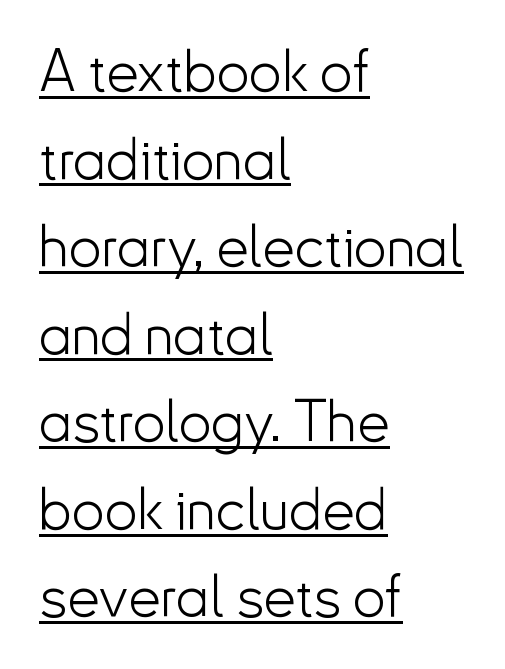
The image shows 58 px light sans-serif type, upright; set left-aligned, normal line spacing (1.51x), normal letter spacing, underlined; low stroke contrast and a small x-height.
